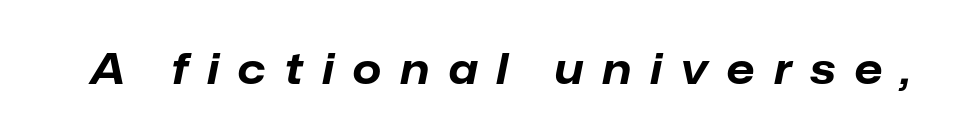
Plenty of ink on the page — the face is bold. Does extra space separate the letters? Yes, quite a lot of it. Each row of text sits above clean, open space. Yep, that's italic — everything's leaning. The letters advance in unequal steps, a hallmark of proportional type.
